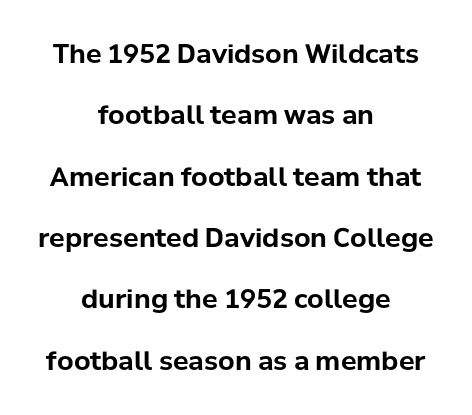
The image shows 26 px bold type, upright; set centered, loose line spacing (2.36x), normal letter spacing, not underlined.
